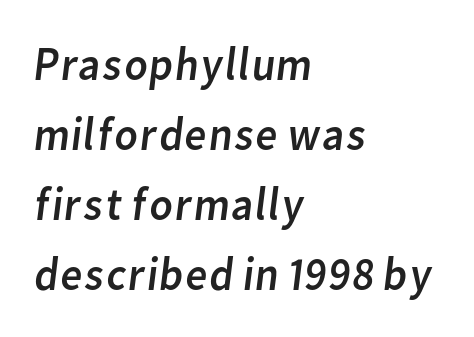
The image shows 48 px regular-weight sans-serif type; set left-aligned, normal line spacing (1.46x), normal letter spacing, not underlined; low stroke contrast and a medium x-height.
